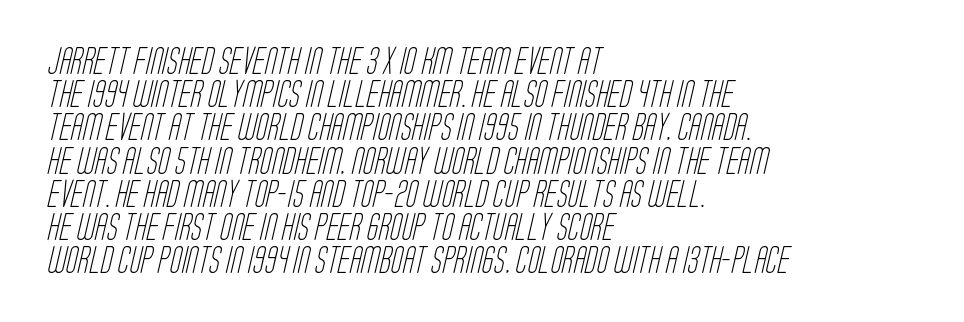
{"bold": "no", "underline": "no", "align": "left", "line_spacing_ratio": 1.23, "letter_spacing": "normal", "letter_spacing_em": 0.0, "glyph_px": 27}
